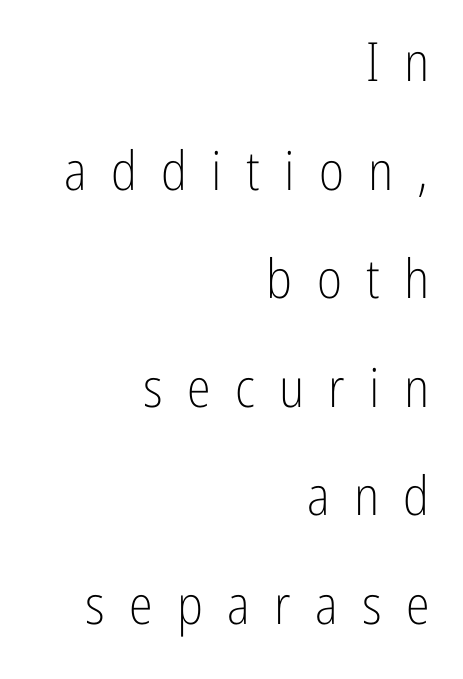
The rendering inserts visible extra space after every character. Just letters on the line, the space beneath them empty. Grotesque or geometric, the face here clearly has no serifs. These lines stack with their right ends in a neat column. The letters advance in unequal steps, a hallmark of proportional type.
